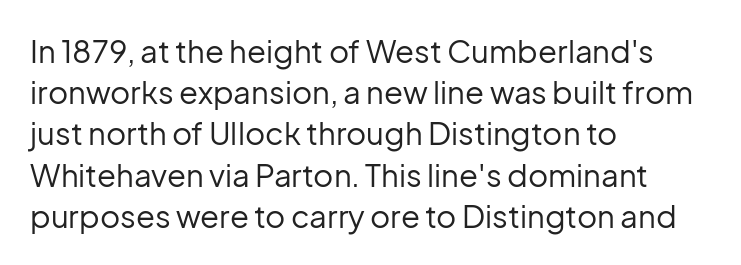
The image shows 31 px regular-weight sans-serif type, upright; set left-aligned, normal line spacing (1.33x), normal letter spacing, not underlined; low stroke contrast and a medium x-height.
